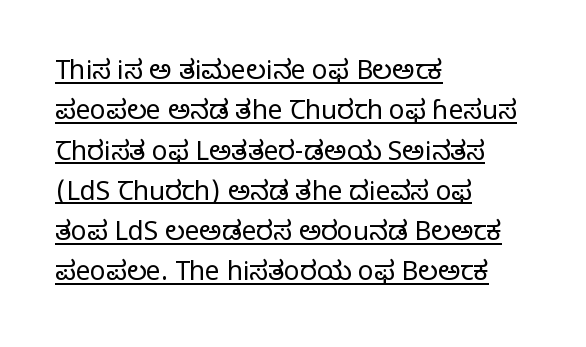
Q: Is the text bold? A: No.
Q: Is the text italic (slanted)? A: No, it is upright.
Q: Is the text underlined? A: Yes.
Q: How is the paragraph aligned? A: Left-aligned.
Q: Is the spacing between letters normal or unusually wide? A: Normal.
Q: Is the spacing between lines tight, normal or loose? A: Normal.
